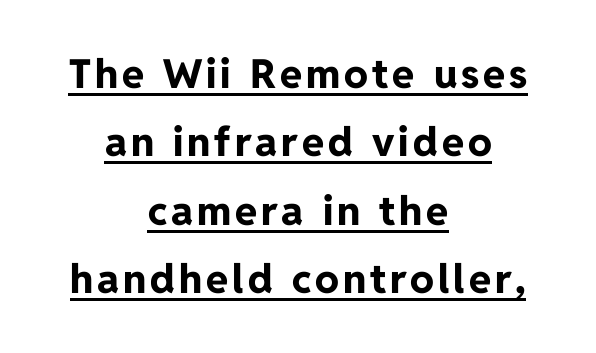
The image shows 40 px bold sans-serif type, upright; set centered, line spacing 1.71x, underlined; low stroke contrast and a medium x-height.
